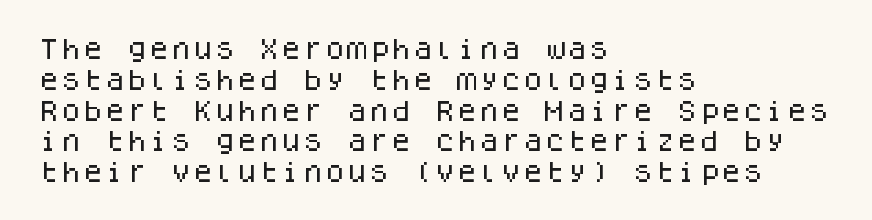
A classic flush-left, rag-right setting is used for this passage. Rendered with straight, roman letterforms. The rendering uses a moderate line-height, typical for paragraphs. In terms of letterspacing, this is plain default setting.
